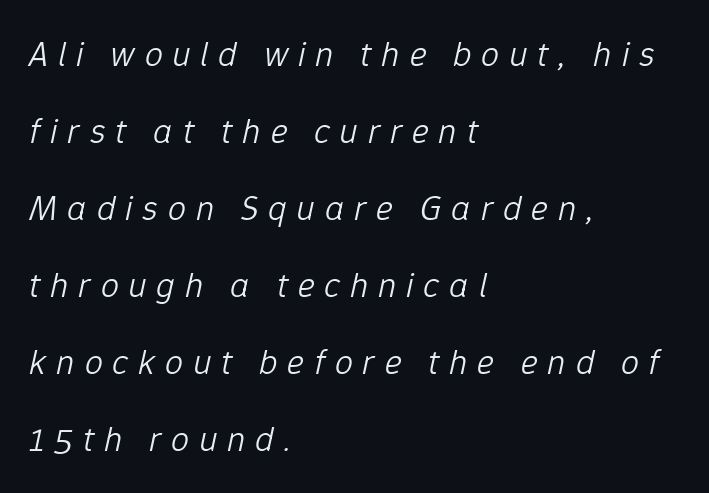
The image shows 36 px light type, italic (leaning right); set left-aligned, loose line spacing (2.14x), unusually wide letter spacing (+0.27 em), not underlined; low stroke contrast and a medium x-height.
